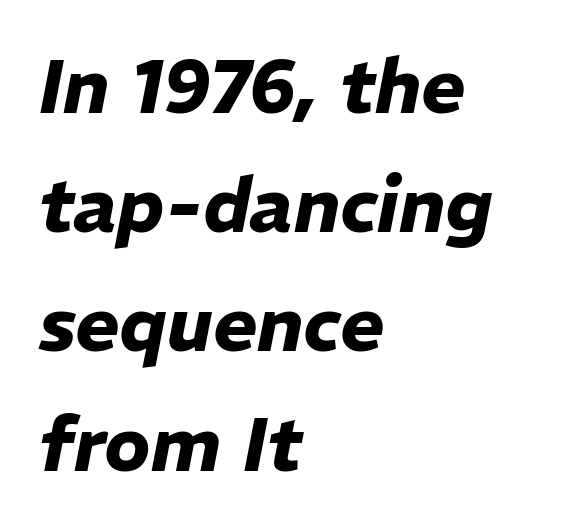
{"italic": "yes", "lean": "right", "slant_degrees": 11, "bold": "yes", "weight": "heavy", "width": "normal", "stroke_contrast": "low", "x_height": "medium", "monospaced": "no", "underline": "no", "align": "left", "line_spacing": "normal", "line_spacing_ratio": 1.59, "letter_spacing": "normal", "letter_spacing_em": 0.0, "glyph_px": 75}
